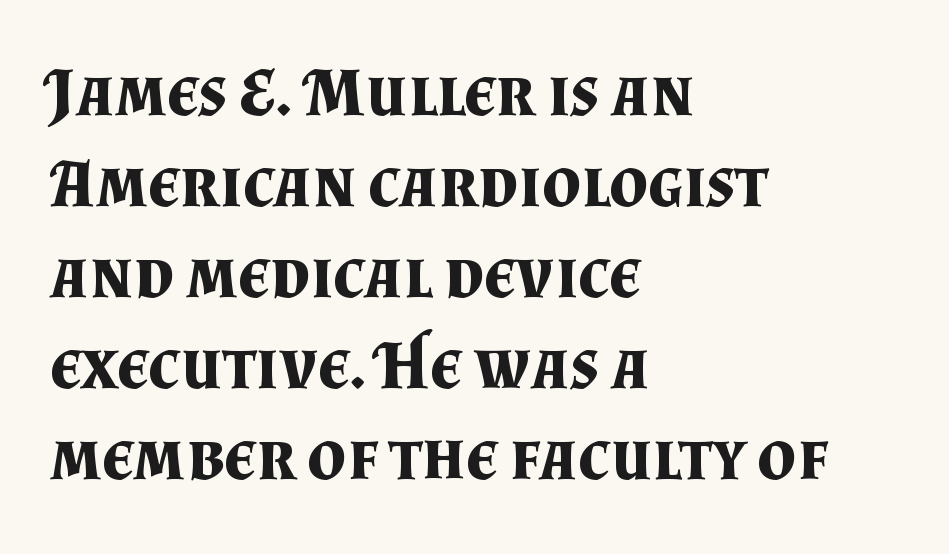
Q: Is the text bold? A: Yes.
Q: Is the text italic (slanted)? A: No, it is upright.
Q: Is the typeface a serif or a sans-serif typeface? A: Serif.
Q: Is the text underlined? A: No.
Q: How is the paragraph aligned? A: Left-aligned.
Q: Is the spacing between letters normal or unusually wide? A: Normal.
Q: Is the spacing between lines tight, normal or loose? A: Normal.
Q: Width (condensed, normal, or wide)? A: Normal.
Q: Stroke contrast? A: Medium.
Q: x-height? A: Small.
Q: Monospaced? A: No.
